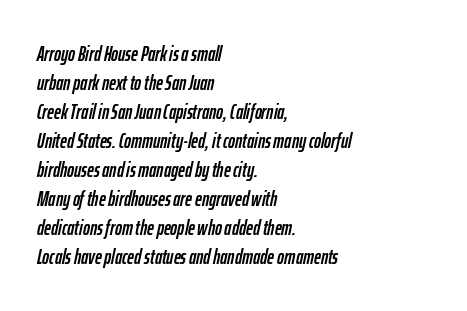
Q: Is the text italic (slanted)? A: Yes, it leans right by about 12 degrees.
Q: Is the text underlined? A: No.
Q: How is the paragraph aligned? A: Left-aligned.
Q: Is the spacing between letters normal or unusually wide? A: Normal.
Q: Is the spacing between lines tight, normal or loose? A: Normal.
